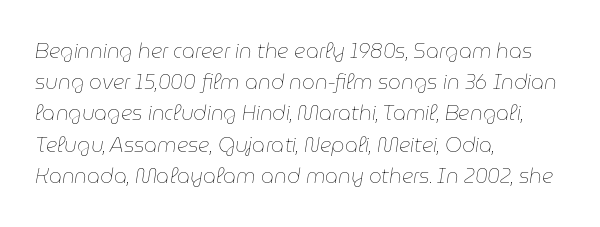
{"italic": "yes", "lean": "right", "slant_degrees": 9, "bold": "no", "underline": "no", "align": "left", "line_spacing": "normal", "line_spacing_ratio": 1.56, "letter_spacing": "normal", "letter_spacing_em": 0.0, "glyph_px": 20}
